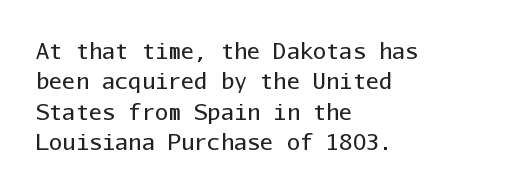
Q: Is the text bold? A: No.
Q: Is the text italic (slanted)? A: No, it is upright.
Q: Is the text underlined? A: No.
Q: How is the paragraph aligned? A: Left-aligned.
Q: Is the spacing between letters normal or unusually wide? A: Normal.
Q: Is the spacing between lines tight, normal or loose? A: Normal.
